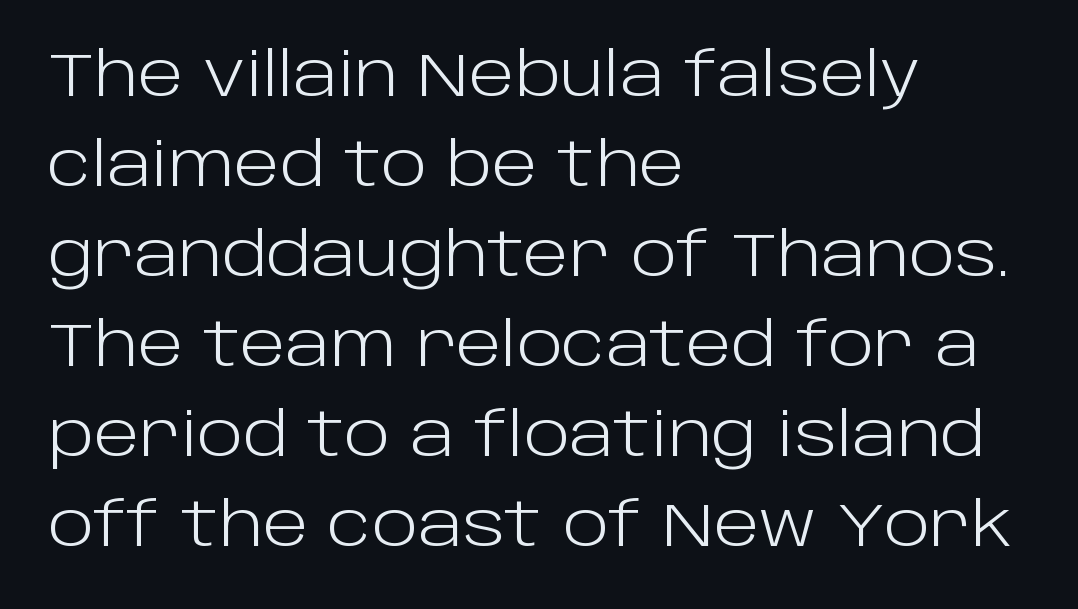
Q: Is the text bold? A: No.
Q: Is the text italic (slanted)? A: No, it is upright.
Q: Is the typeface a serif or a sans-serif typeface? A: Sans-serif.
Q: Is the text underlined? A: No.
Q: How is the paragraph aligned? A: Left-aligned.
Q: Is the spacing between letters normal or unusually wide? A: Normal.
Q: Is the spacing between lines tight, normal or loose? A: Normal.
Q: Width (condensed, normal, or wide)? A: Normal.
Q: Stroke contrast? A: Low.
Q: x-height? A: Large.
Q: Monospaced? A: No.
